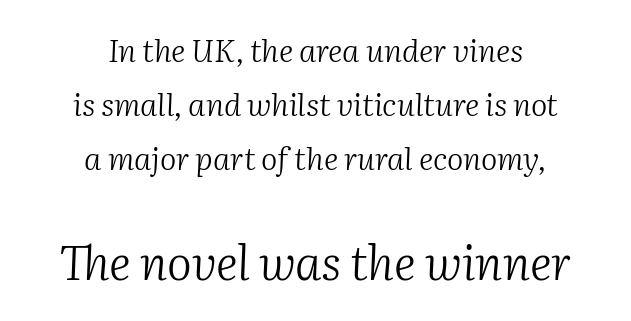
The baseline area is clear. The face used here is proportionally spaced, like ordinary book or web type. The font's italic variant was chosen for this text. Which chunk is bigger? The second one — the bottom block dwarfs the top. Stems and bowls with no extra thickness — not bold.
